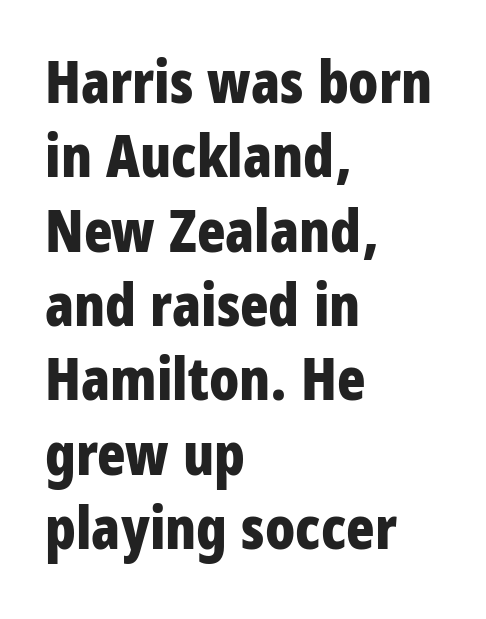
{"serif": "no", "italic": "no", "bold": "yes", "weight": "bold", "width": "condensed", "stroke_contrast": "low", "x_height": "large", "monospaced": "no", "underline": "no", "align": "left", "line_spacing": "normal", "line_spacing_ratio": 1.26, "letter_spacing": "normal", "letter_spacing_em": 0.0, "glyph_px": 59}
